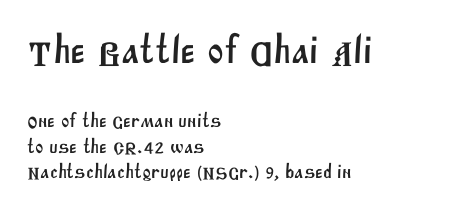
The image shows 40 px sans-serif type; set left-aligned, normal line spacing (1.26x), normal letter spacing, not underlined; the first (top) block is 2.0x larger; medium stroke contrast and a large x-height.
